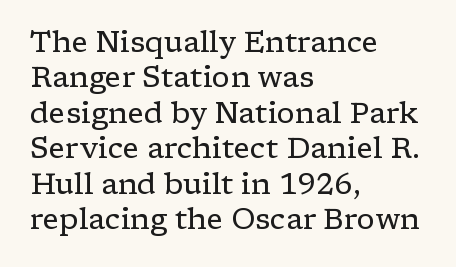
{"serif": "yes", "italic": "no", "bold": "no", "weight": "regular", "width": "wide", "stroke_contrast": "low", "x_height": "medium", "monospaced": "no", "underline": "no", "align": "left", "line_spacing_ratio": 1.22, "letter_spacing": "normal", "letter_spacing_em": 0.0, "glyph_px": 29}
